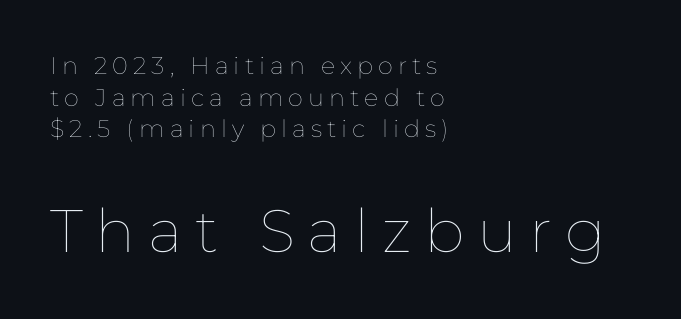
The image shows 60 px thin type, upright; set left-aligned, normal line spacing (1.32x), unusually wide letter spacing (+0.21 em), not underlined; the second (bottom) block is 2.5x larger; low stroke contrast and a medium x-height.
